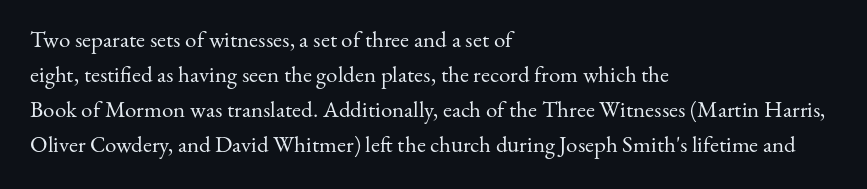
Weight: not bold — regular or lighter. The typesetter chose a ragged-right arrangement here. Each new line begins a customary step beneath the previous one. You could call the tracking neutral — neither tight nor loose. Only glyphs here, with clear space below each row. You can tell it's not italic because the verticals are truly vertical.
